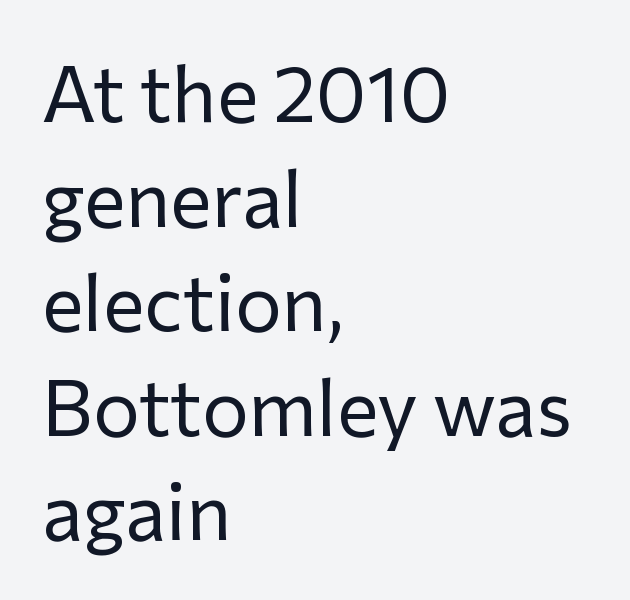
The image shows 78 px regular-weight sans-serif type, upright; set left-aligned, normal line spacing (1.34x), normal letter spacing, not underlined; low stroke contrast and a medium x-height.
